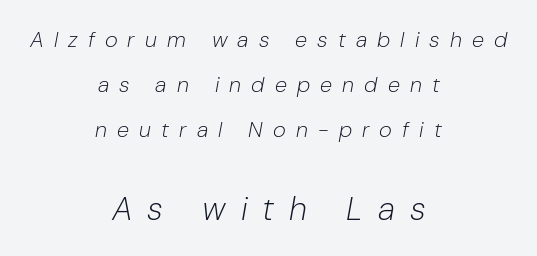
The image shows 33 px light type, italic (leaning right); set centered, loose line spacing (2.05x), unusually wide letter spacing (+0.46 em), not underlined; the second (bottom) block is 1.5x larger; low stroke contrast and a medium x-height.
